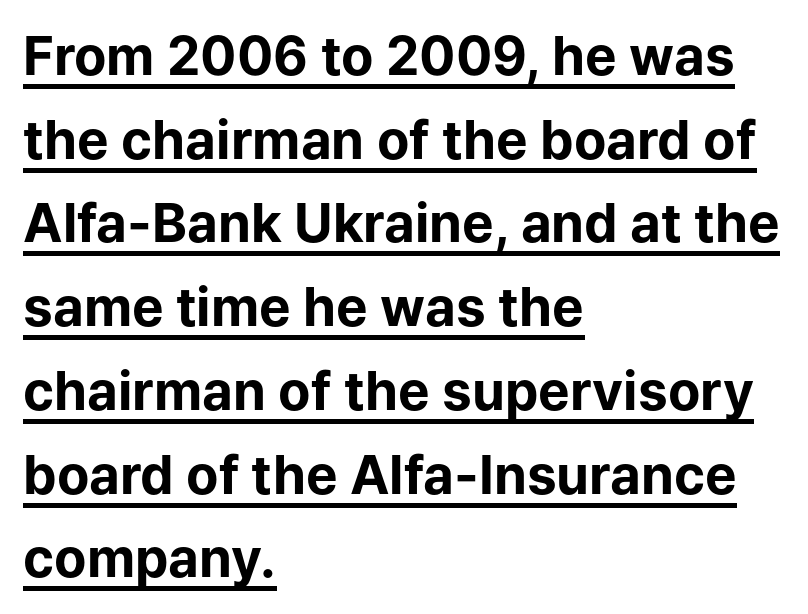
{"serif": "no", "italic": "no", "bold": "yes", "weight": "bold", "width": "normal", "stroke_contrast": "low", "x_height": "medium", "monospaced": "no", "underline": "yes", "align": "left", "line_spacing": "normal", "line_spacing_ratio": 1.58, "letter_spacing": "normal", "letter_spacing_em": 0.0, "glyph_px": 53}
